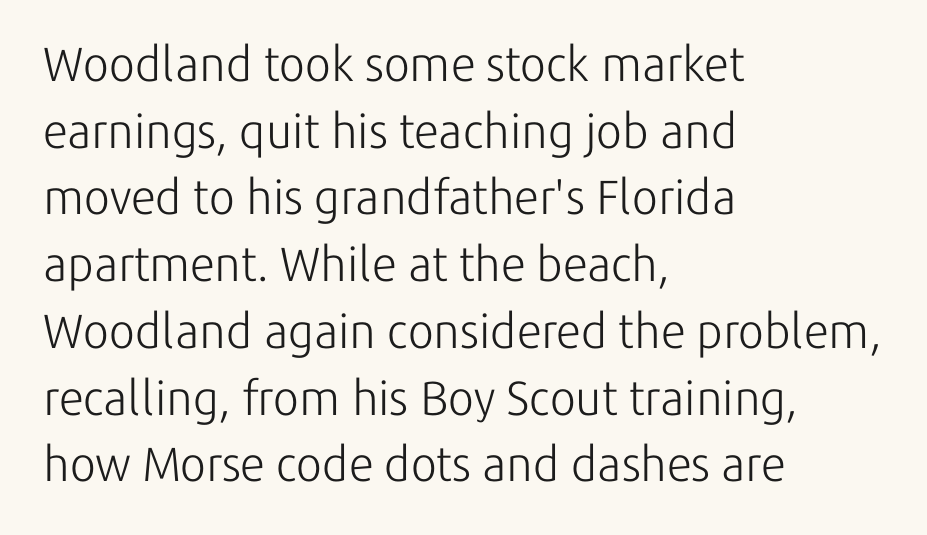
Examine the stroke ends and you'll find no serifs. Notice how the stems are strictly vertical — no italics here. The zone under the glyphs is completely vacant. The strokes are not fattened; the text isn't bold. The rendering anchors every line to the left-hand side.
